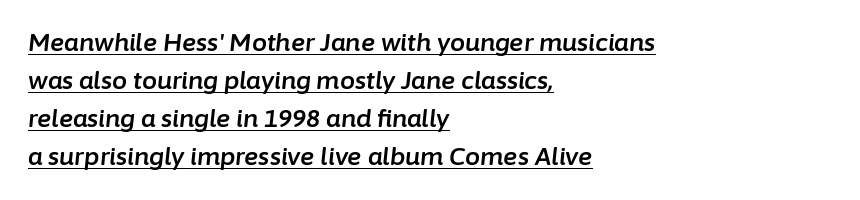
The image shows 24 px text type, italic (leaning right); set left-aligned, normal line spacing (1.59x), normal letter spacing, underlined.
